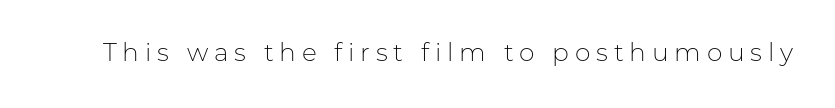
{"italic": "no", "bold": "no", "underline": "no", "letter_spacing": "wide", "letter_spacing_em": 0.23, "glyph_px": 25}
